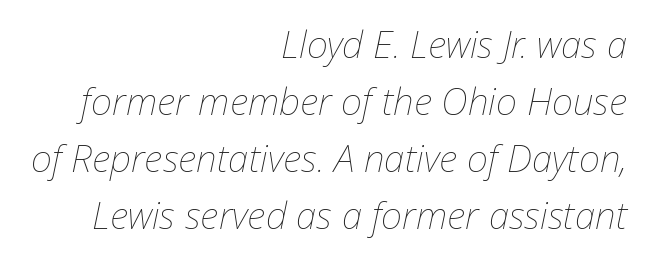
{"italic": "yes", "lean": "right", "slant_degrees": 12, "bold": "no", "weight": "thin", "width": "normal", "stroke_contrast": "low", "x_height": "medium", "monospaced": "no", "underline": "no", "align": "right", "line_spacing": "normal", "line_spacing_ratio": 1.54, "letter_spacing": "normal", "letter_spacing_em": 0.0, "glyph_px": 37}
